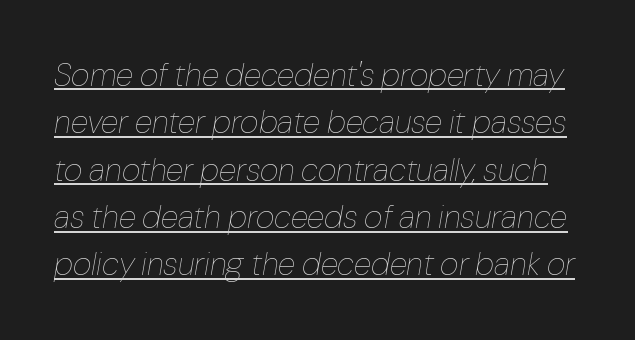
Q: Is the text bold? A: No.
Q: Is the text italic (slanted)? A: Yes, it leans right by about 10 degrees.
Q: Is the text underlined? A: Yes.
Q: Is the spacing between letters normal or unusually wide? A: Normal.
Q: Is the spacing between lines tight, normal or loose? A: Normal.
Q: Width (condensed, normal, or wide)? A: Normal.
Q: Stroke contrast? A: Low.
Q: x-height? A: Medium.
Q: Monospaced? A: No.
